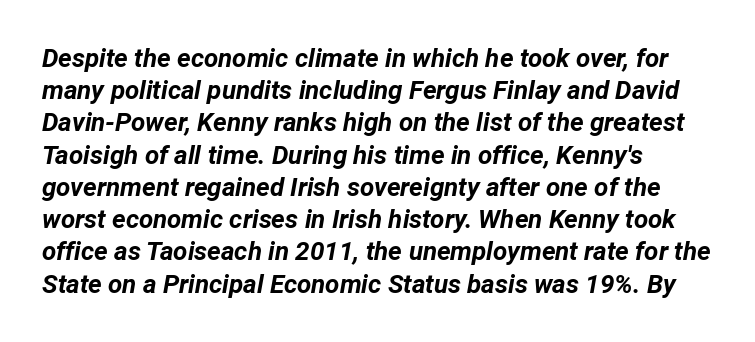
Q: Is the text bold? A: Yes.
Q: Is the text italic (slanted)? A: Yes, it leans right by about 12 degrees.
Q: Is the text underlined? A: No.
Q: How is the paragraph aligned? A: Left-aligned.
Q: Is the spacing between letters normal or unusually wide? A: Normal.
